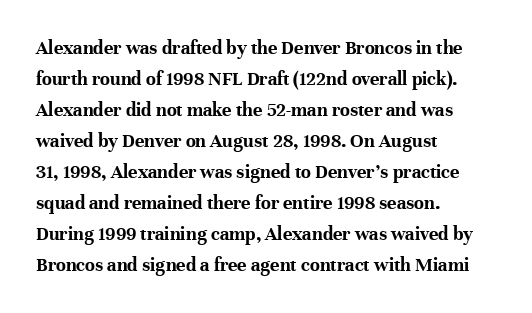
Q: Is the text bold? A: Yes.
Q: Is the text italic (slanted)? A: No, it is upright.
Q: Is the text underlined? A: No.
Q: How is the paragraph aligned? A: Left-aligned.
Q: Is the spacing between letters normal or unusually wide? A: Normal.
Q: Is the spacing between lines tight, normal or loose? A: Normal.
